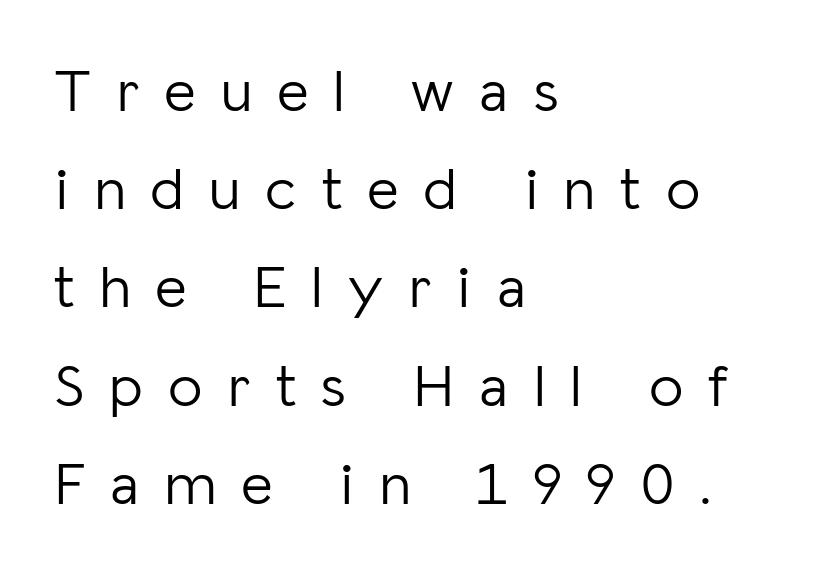
{"serif": "no", "italic": "no", "bold": "no", "weight": "light", "width": "normal", "stroke_contrast": "low", "x_height": "medium", "monospaced": "no", "underline": "no", "align": "left", "line_spacing": "normal", "line_spacing_ratio": 1.61, "letter_spacing": "wide", "letter_spacing_em": 0.41, "glyph_px": 61}
